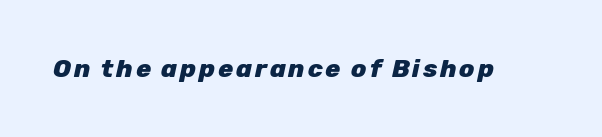
Q: Is the text bold? A: Yes.
Q: Is the text italic (slanted)? A: Yes, it leans right by about 12 degrees.
Q: Is the text underlined? A: No.
